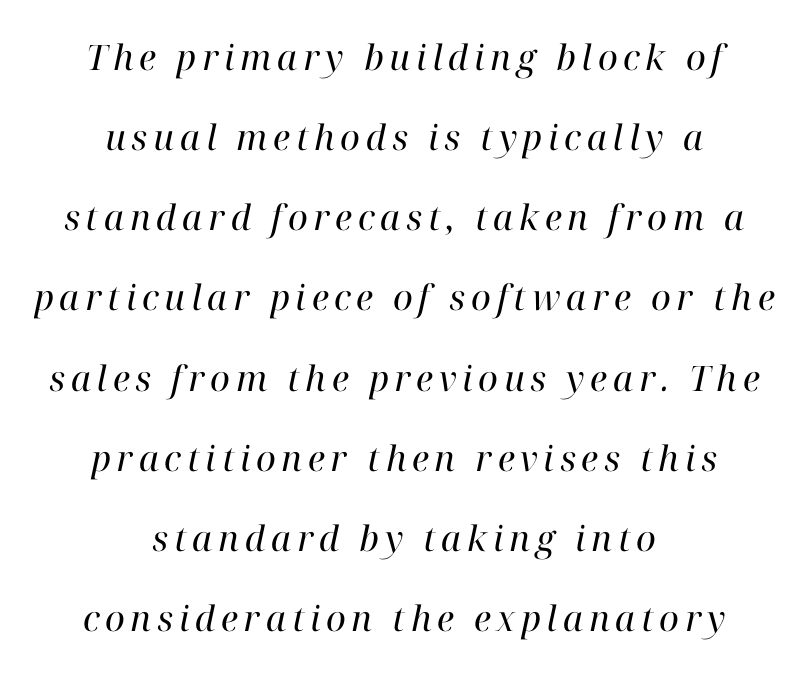
The image shows 35 px regular-weight serif type, italic (leaning right); set centered, loose line spacing (2.29x), not underlined; high stroke contrast and a medium x-height.
